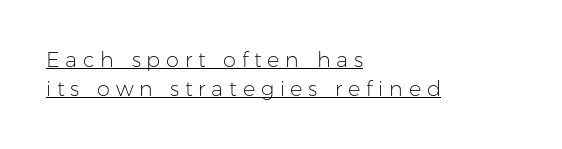
Line starts are locked; line ends wander. Horizontal bands of white between lines are of average thickness. Spacing between characters has been opened up far beyond the box default. Weight: in the light-to-regular range. Underlining? Definitely there. Posture: straight, roman, zero tilt.
